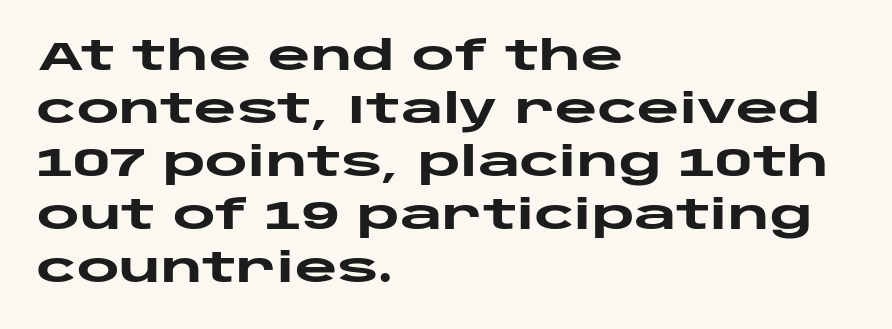
{"serif": "no", "italic": "no", "bold": "yes", "weight": "heavy", "width": "wide", "stroke_contrast": "low", "x_height": "large", "monospaced": "no", "underline": "no", "align": "left", "line_spacing": "normal", "line_spacing_ratio": 1.29, "letter_spacing": "normal", "letter_spacing_em": 0.0, "glyph_px": 41}
